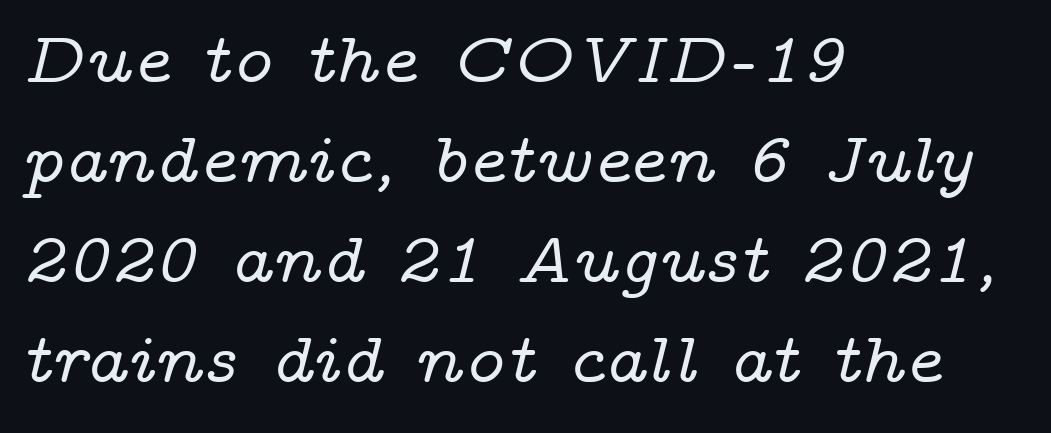
{"serif": "yes", "italic": "yes", "lean": "right", "slant_degrees": 14, "width": "wide", "stroke_contrast": "low", "x_height": "medium", "monospaced": "no", "underline": "no", "align": "left", "line_spacing": "normal", "line_spacing_ratio": 1.39, "letter_spacing": "normal", "letter_spacing_em": 0.0, "glyph_px": 72}
